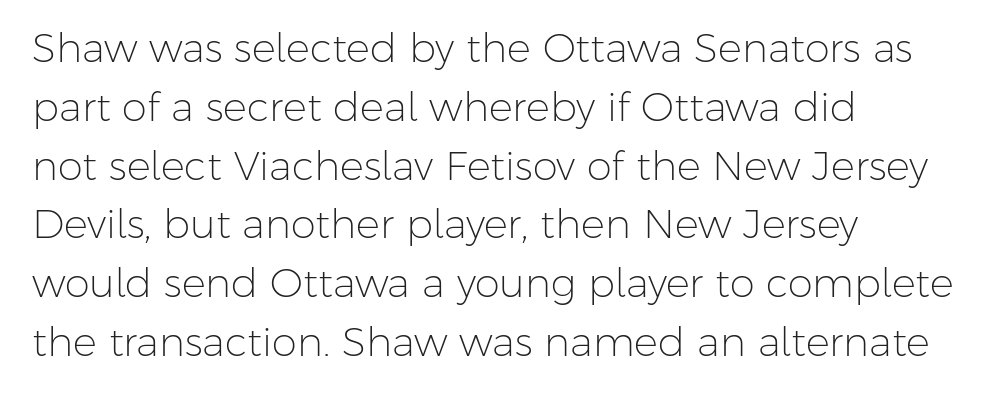
{"serif": "no", "italic": "no", "bold": "no", "weight": "light", "width": "normal", "stroke_contrast": "low", "x_height": "medium", "monospaced": "no", "underline": "no", "align": "left", "line_spacing": "normal", "line_spacing_ratio": 1.47, "letter_spacing": "normal", "letter_spacing_em": 0.0, "glyph_px": 40}
